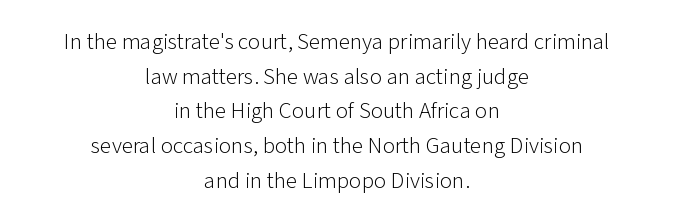
Stems and bowls with no extra thickness — not bold. Evenly set lines give the paragraph a standard silhouette. The lettering stays uniformly vertical, giving the passage a roman look. The paragraph shown floats in the horizontal middle. No word sits above an underline. The gaps between neighbouring characters are ordinary and unremarkable.
